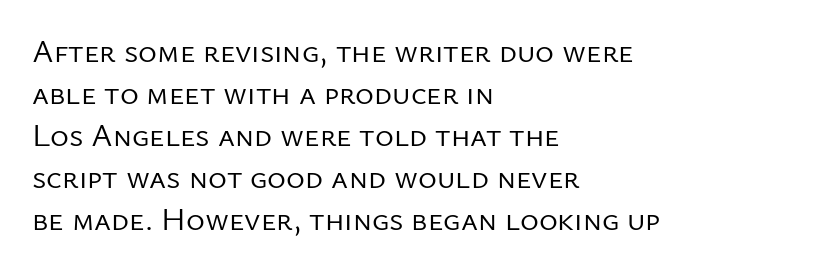
Stroke thickness stays within the range of a standard reading face or lighter. The lines are quadded left. Note the varied advance widths — an 'i' is clearly narrower than an 'm'. A clean baseline with only descenders dipping below it.
